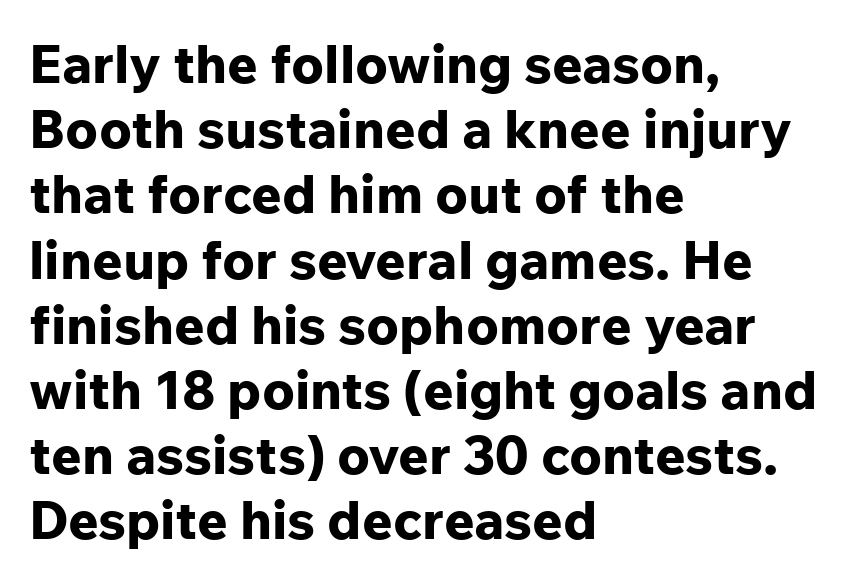
Q: Is the text bold? A: Yes.
Q: Is the text italic (slanted)? A: No, it is upright.
Q: Is the typeface a serif or a sans-serif typeface? A: Sans-serif.
Q: Is the text underlined? A: No.
Q: How is the paragraph aligned? A: Left-aligned.
Q: Is the spacing between letters normal or unusually wide? A: Normal.
Q: Width (condensed, normal, or wide)? A: Normal.
Q: Stroke contrast? A: Low.
Q: x-height? A: Medium.
Q: Monospaced? A: No.
